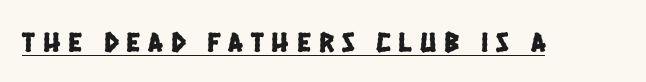
The words here are underlined. The passage shown is typeset with a sans-serif family. Between one letter and the next there's a generous, obvious gap. This sample has the flowing, uneven cadence of proportional lettering.
